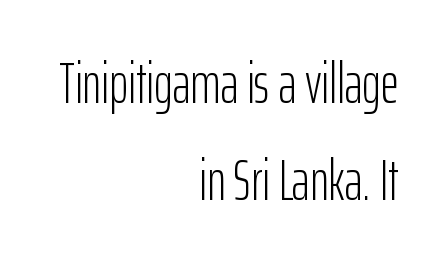
The horizontal fit of the characters is conventional and even. Is this a fixed-width face? No — the glyphs have proportional, varying widths. This rendering uses right alignment, leaving the left contour irregular. A roman cut, with each character standing at attention.
